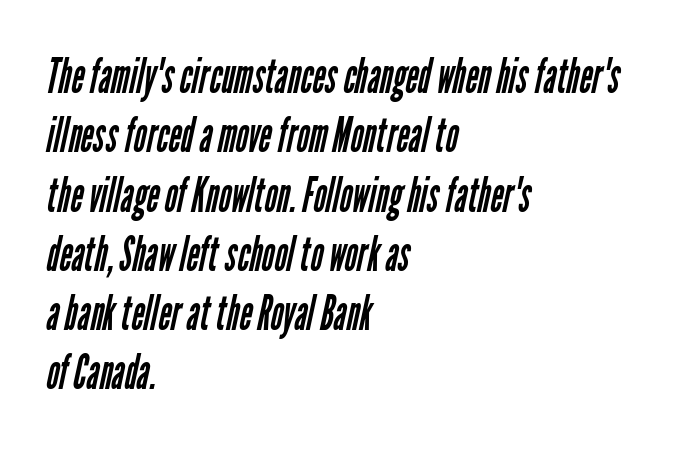
{"serif": "no", "bold": "no", "weight": "regular", "width": "condensed", "stroke_contrast": "low", "x_height": "medium", "monospaced": "no", "underline": "no", "align": "left", "line_spacing_ratio": 1.21, "letter_spacing": "normal", "letter_spacing_em": 0.0, "glyph_px": 49}
